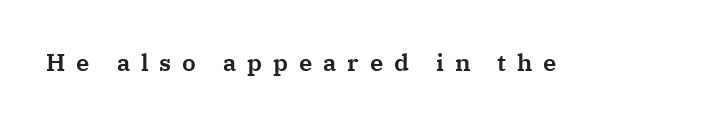
Q: Is the text italic (slanted)? A: No, it is upright.
Q: Is the text underlined? A: No.
Q: Is the spacing between letters normal or unusually wide? A: Unusually wide.
